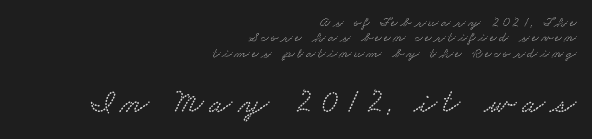
{"width": "wide", "stroke_contrast": "low", "x_height": "small", "monospaced": "no", "underline": "no", "align": "right", "line_spacing": "tight", "line_spacing_ratio": 1.1, "larger_block": "second", "size_ratio": 2.36, "glyph_px": 33}
